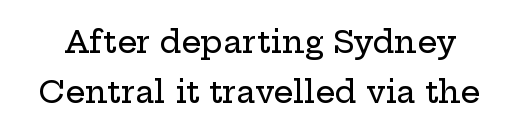
{"serif": "yes", "italic": "no", "width": "wide", "stroke_contrast": "low", "x_height": "medium", "monospaced": "no", "underline": "no", "line_spacing": "normal", "line_spacing_ratio": 1.62, "letter_spacing": "normal", "letter_spacing_em": 0.0, "glyph_px": 31}
